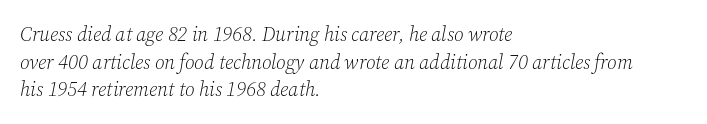
Q: Is the text bold? A: No.
Q: Is the text italic (slanted)? A: Yes, it leans right by about 12 degrees.
Q: Is the text underlined? A: No.
Q: How is the paragraph aligned? A: Left-aligned.
Q: Is the spacing between letters normal or unusually wide? A: Normal.
Q: Is the spacing between lines tight, normal or loose? A: Normal.
